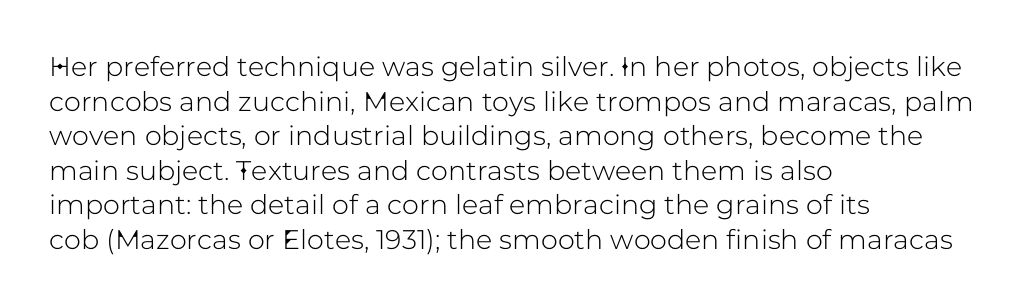
{"italic": "no", "underline": "no", "align": "left", "line_spacing": "normal", "line_spacing_ratio": 1.28, "letter_spacing": "normal", "letter_spacing_em": 0.0, "glyph_px": 27}
